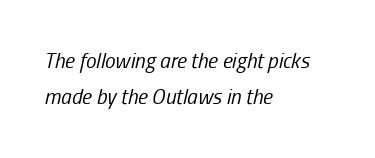
Tracking value appears to be zero — textbook default spacing. Beneath every word, the page is bare. Unbolded letterforms with no extra heft. Reading down the block, your eye returns to a fixed left position each line.
